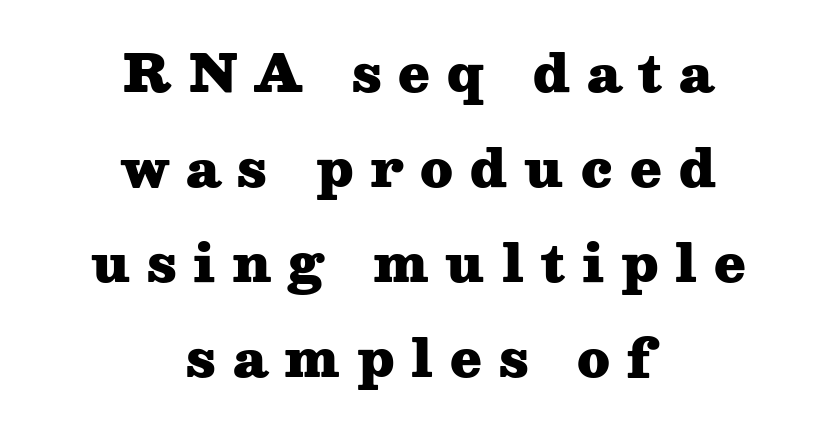
These lines are rendered in a variable-pitch font. Honestly, the letter spacing is so wide it's the main thing you notice. A full-strength bold gives these letters their thick strokes. A roman cut, with each character standing at attention. You can tell from the footed stems that serif type was used. One-word summary of the alignment: center.
